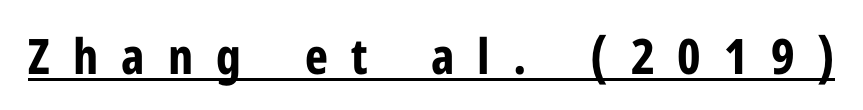
Q: Is the text bold? A: Yes.
Q: Is the text italic (slanted)? A: No, it is upright.
Q: Is the typeface a serif or a sans-serif typeface? A: Sans-serif.
Q: Is the text underlined? A: Yes.
Q: Is the spacing between letters normal or unusually wide? A: Unusually wide.
Q: Width (condensed, normal, or wide)? A: Condensed.
Q: Stroke contrast? A: Low.
Q: x-height? A: Medium.
Q: Monospaced? A: No.
